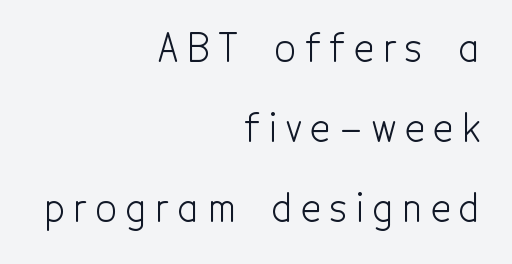
Compared with a typical body face, this is equally light or lighter still. Underline: absent. The passage shown stacks its lines with a broad gap. Posture: straight, roman, zero tilt.
